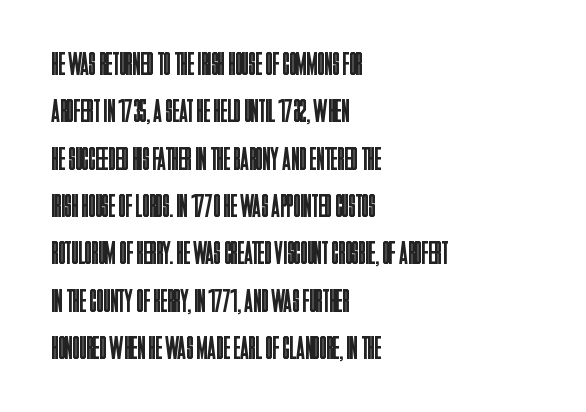
Tracking value appears to be zero — textbook default spacing. This block has exactly the height ordinary leading produces. Italic: no, the glyphs are upright roman. This sample uses a sans-serif face. Character widths vary here, with narrow letters taking less room than wide ones.
